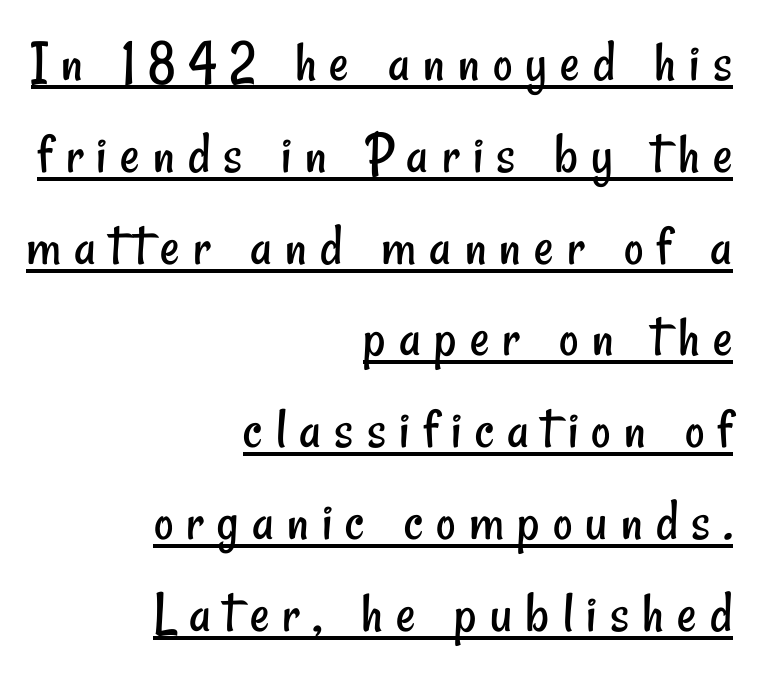
This sample carries an underscore along the baseline area. The lines sit at an ordinary, default distance from one another. Each stroke keeps to a modest, everyday thickness or less. The face used here is proportionally spaced, like ordinary book or web type.
